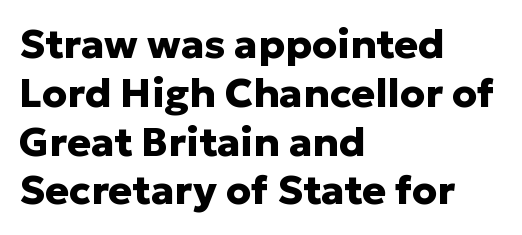
Letters rest on an invisible, unmarked baseline. Leftover space on each line is placed entirely after the last word. The face used here is a sans, in the tradition of grotesques and geometrics. The face used here is proportionally spaced, like ordinary book or web type. Heavy-handed strokes throughout: this text is bold. The lettering stays uniformly vertical, giving the passage a roman look.
